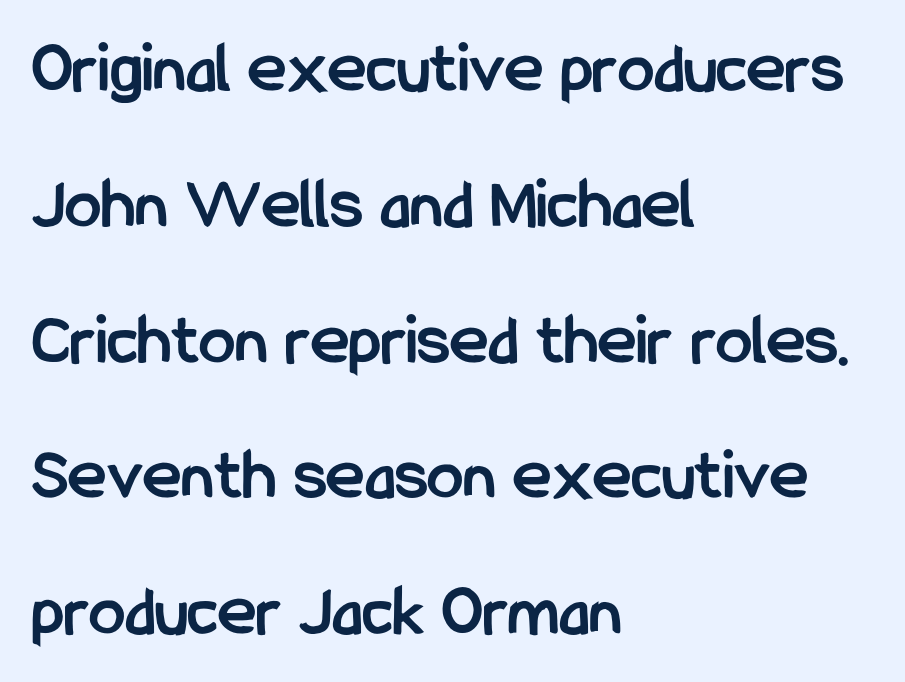
The image shows 73 px semibold, condensed sans-serif type, upright; set left-aligned, line spacing 1.86x, normal letter spacing, not underlined; low stroke contrast and a medium x-height.
